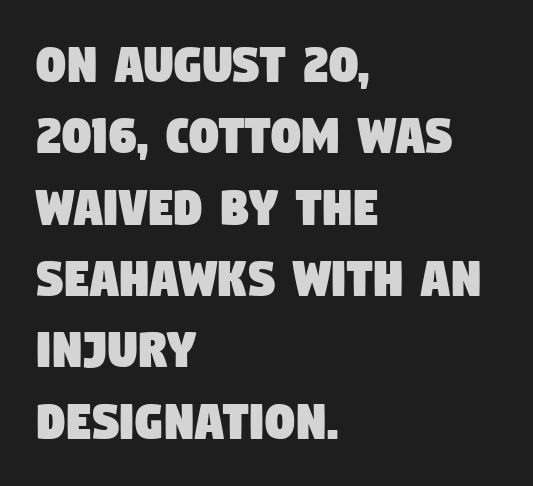
The passage shown is typeset with a sans-serif family. Descenders hang freely into open space. Alignment: flush left. You could not count columns in this text — the font is proportionally spaced. Look at the tracking — it's just the regular setting, nothing added.
